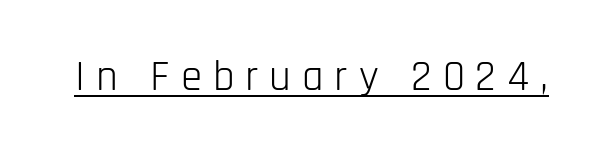
{"serif": "no", "italic": "no", "bold": "no", "weight": "light", "width": "condensed", "stroke_contrast": "low", "x_height": "large", "monospaced": "no", "underline": "yes", "letter_spacing": "wide", "letter_spacing_em": 0.25, "glyph_px": 43}
